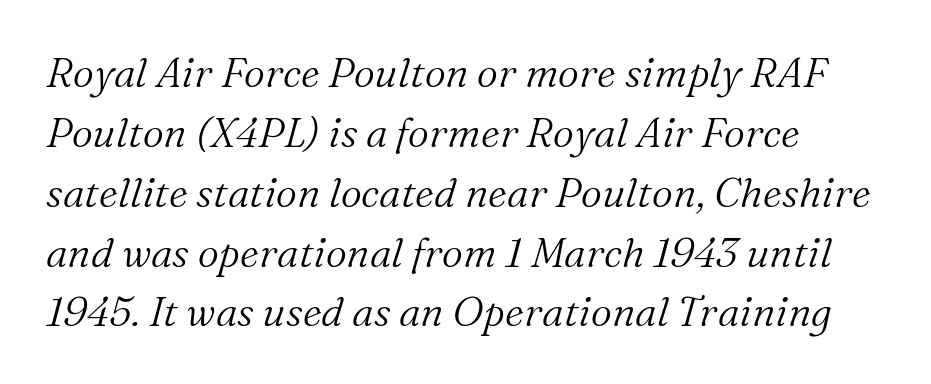
Q: Is the text bold? A: No.
Q: Is the text italic (slanted)? A: Yes, it leans right by about 16 degrees.
Q: Is the typeface a serif or a sans-serif typeface? A: Serif.
Q: Is the text underlined? A: No.
Q: How is the paragraph aligned? A: Left-aligned.
Q: Is the spacing between letters normal or unusually wide? A: Normal.
Q: Is the spacing between lines tight, normal or loose? A: Normal.
Q: Width (condensed, normal, or wide)? A: Normal.
Q: Stroke contrast? A: Medium.
Q: x-height? A: Medium.
Q: Monospaced? A: No.
